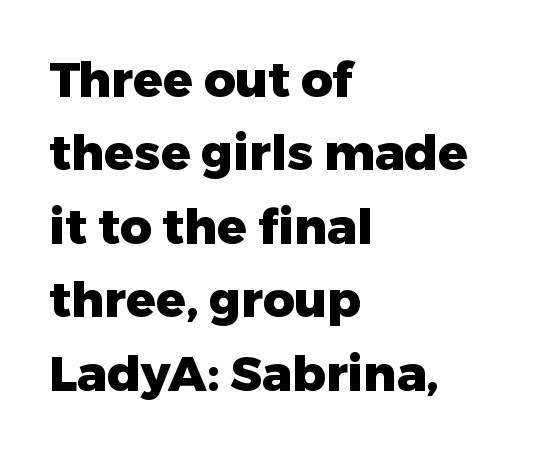
Q: Is the text bold? A: Yes.
Q: Is the text italic (slanted)? A: No, it is upright.
Q: Is the typeface a serif or a sans-serif typeface? A: Sans-serif.
Q: Is the text underlined? A: No.
Q: How is the paragraph aligned? A: Left-aligned.
Q: Is the spacing between letters normal or unusually wide? A: Normal.
Q: Is the spacing between lines tight, normal or loose? A: Normal.
Q: Width (condensed, normal, or wide)? A: Normal.
Q: Stroke contrast? A: Low.
Q: x-height? A: Medium.
Q: Monospaced? A: No.
